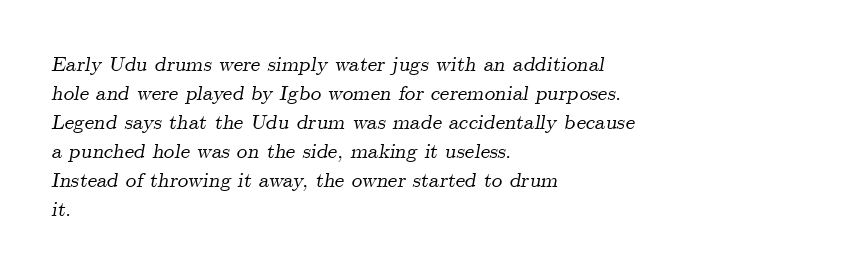
The image shows 21 px text type, italic (leaning right); set left-aligned, normal line spacing (1.38x), normal letter spacing, not underlined.
